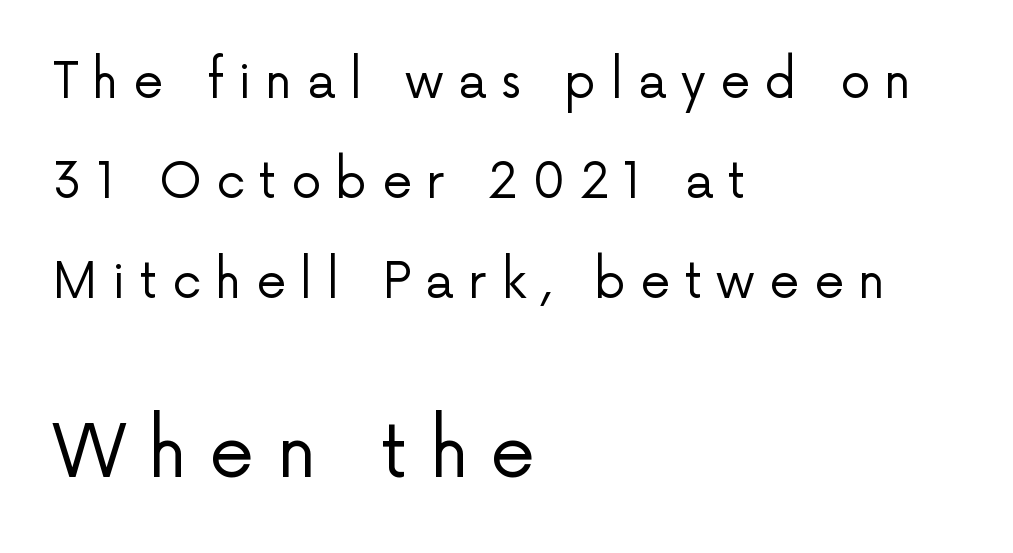
{"serif": "no", "italic": "no", "bold": "no", "weight": "regular", "width": "normal", "stroke_contrast": "low", "x_height": "medium", "monospaced": "no", "underline": "no", "align": "left", "line_spacing": "loose", "line_spacing_ratio": 2.08, "letter_spacing": "wide", "letter_spacing_em": 0.3, "larger_block": "second", "size_ratio": 1.5, "glyph_px": 72}
